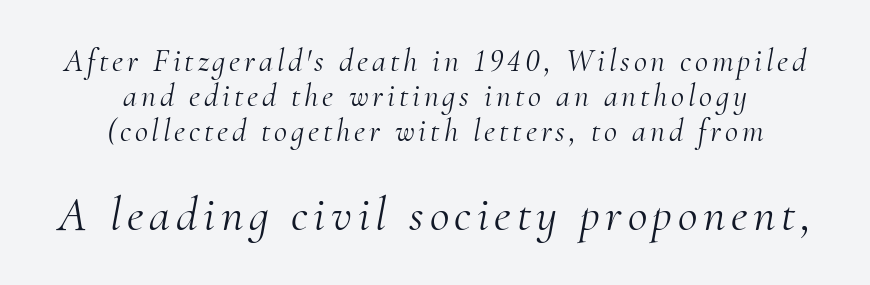
This block would grow much taller if given ordinary leading; it's compressed now. You get the small type first, then a jump to larger type. Designer's note — italics engaged. Decoration check: the copy has no underline. You could not count columns in this text — the font is proportionally spaced.
